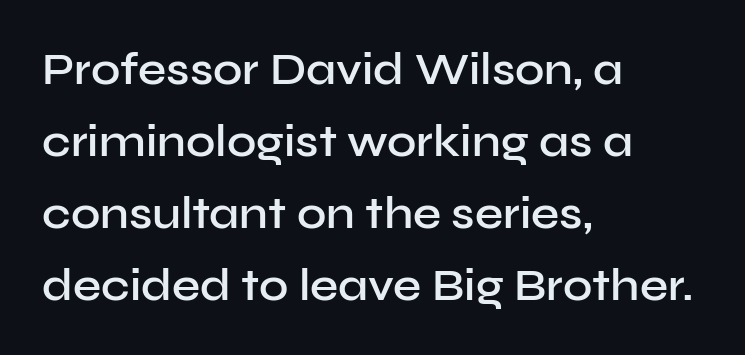
Q: Is the text bold? A: Semi-bold.
Q: Is the text italic (slanted)? A: No, it is upright.
Q: Is the typeface a serif or a sans-serif typeface? A: Sans-serif.
Q: Is the text underlined? A: No.
Q: How is the paragraph aligned? A: Left-aligned.
Q: Is the spacing between letters normal or unusually wide? A: Normal.
Q: Is the spacing between lines tight, normal or loose? A: Normal.
Q: Width (condensed, normal, or wide)? A: Normal.
Q: Stroke contrast? A: Low.
Q: x-height? A: Medium.
Q: Monospaced? A: No.
